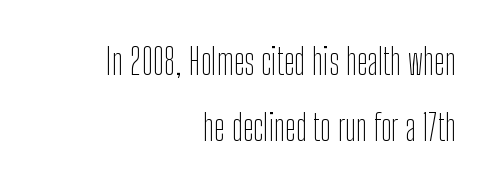
Every row of glyphs terminates at an identical x-position on the right. The typesetting does not lean heavy: it is not bold. Does extra space separate the letters? No, they use regular spacing. The passage shown is not underscored anywhere.
